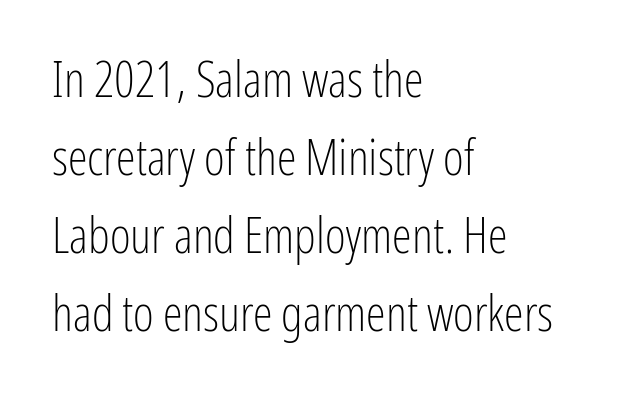
The image shows 50 px light, condensed sans-serif type, upright; set left-aligned, normal line spacing (1.56x), normal letter spacing, not underlined; low stroke contrast and a medium x-height.
